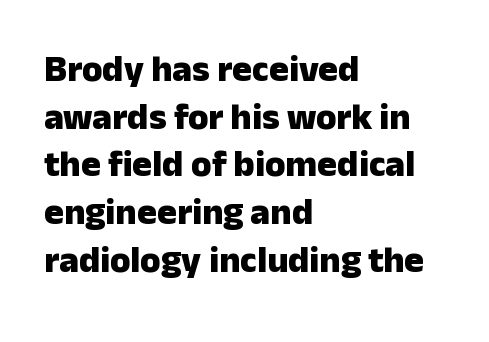
The passage shown is typed in a proportional face where columns would drift. Default kerning and tracking; the words read as compact shapes. Is the type bold? Yes — the strokes are clearly thick and heavy. A roman cut, with each character standing at attention.
